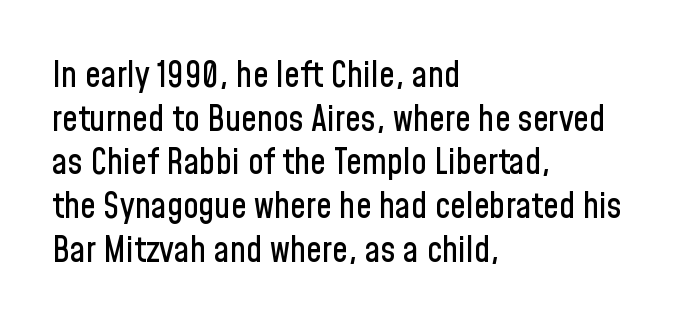
{"serif": "no", "italic": "no", "width": "condensed", "stroke_contrast": "low", "x_height": "medium", "monospaced": "no", "underline": "no", "align": "left", "line_spacing": "normal", "line_spacing_ratio": 1.25, "letter_spacing": "normal", "letter_spacing_em": 0.0, "glyph_px": 35}
